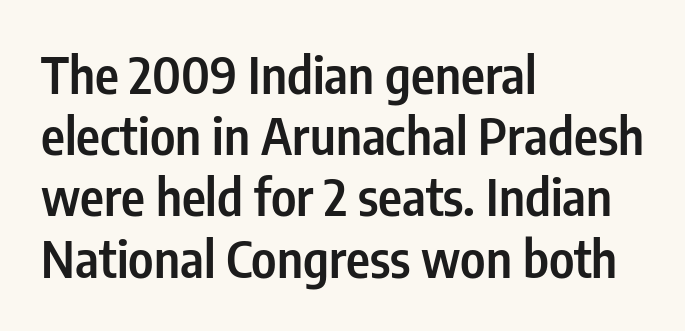
Q: Is the text bold? A: Semi-bold.
Q: Is the text italic (slanted)? A: No, it is upright.
Q: Is the typeface a serif or a sans-serif typeface? A: Sans-serif.
Q: Is the text underlined? A: No.
Q: How is the paragraph aligned? A: Left-aligned.
Q: Is the spacing between letters normal or unusually wide? A: Normal.
Q: Width (condensed, normal, or wide)? A: Condensed.
Q: Stroke contrast? A: Low.
Q: x-height? A: Medium.
Q: Monospaced? A: No.
